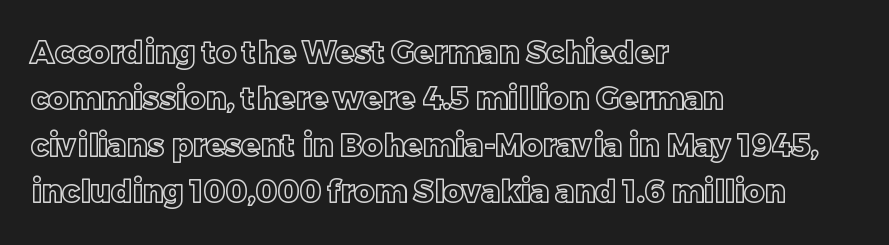
Line beginnings align vertically; line endings do not. The letterforms sit shoulder to shoulder at normal distance. Proportional: the letters do not fall into vertical columns. The gap between lines stays unmarked.
